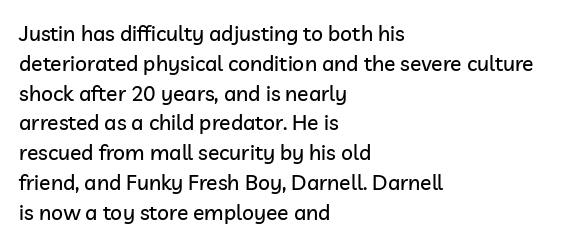
Which margin do the lines hug? The left one — the right edge is uneven. The letters stand upright; this is a roman face. Any mark beneath the type? The region is blank. The space between consecutive lines is moderate. No extra tracking has been applied to these lines.
